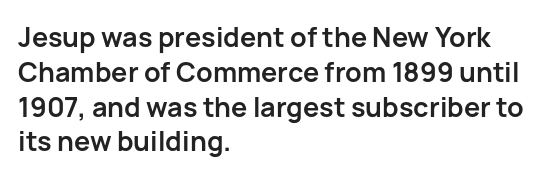
{"italic": "no", "bold": "yes", "underline": "no", "align": "left", "line_spacing": "normal", "line_spacing_ratio": 1.29, "letter_spacing": "normal", "letter_spacing_em": 0.0, "glyph_px": 27}
